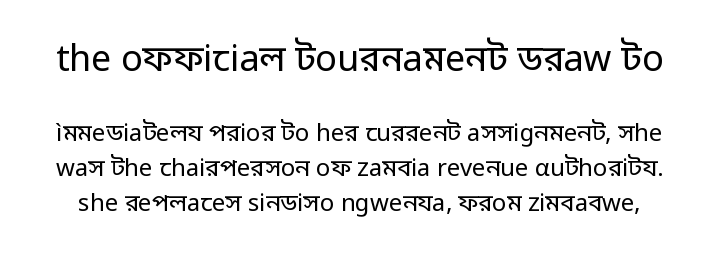
Q: Is the text bold? A: No.
Q: Is the text italic (slanted)? A: No, it is upright.
Q: Is the typeface a serif or a sans-serif typeface? A: Sans-serif.
Q: Is the text underlined? A: No.
Q: Is the spacing between letters normal or unusually wide? A: Normal.
Q: Is the spacing between lines tight, normal or loose? A: Normal.
Q: Which block of text is set in a larger size, the first (top) or the second (bottom)? A: The first (top) one.
Q: Width (condensed, normal, or wide)? A: Normal.
Q: Stroke contrast? A: Low.
Q: x-height? A: Medium.
Q: Monospaced? A: No.
